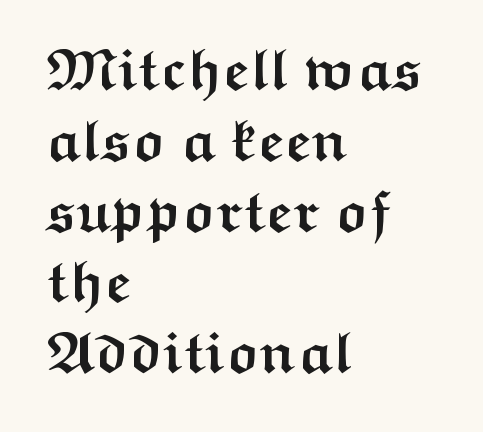
The image shows 58 px semibold, wide sans-serif type, upright; set left-aligned, line spacing 1.22x, normal letter spacing, not underlined; medium stroke contrast and a medium x-height.
